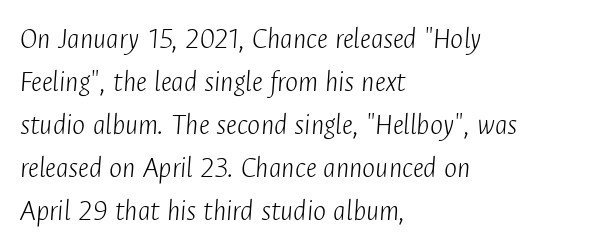
Q: Is the text bold? A: No.
Q: Is the text italic (slanted)? A: Yes, it leans right by about 4 degrees.
Q: Is the text underlined? A: No.
Q: How is the paragraph aligned? A: Left-aligned.
Q: Is the spacing between letters normal or unusually wide? A: Normal.
Q: Is the spacing between lines tight, normal or loose? A: Normal.
Q: Width (condensed, normal, or wide)? A: Condensed.
Q: Stroke contrast? A: Low.
Q: x-height? A: Medium.
Q: Monospaced? A: No.
